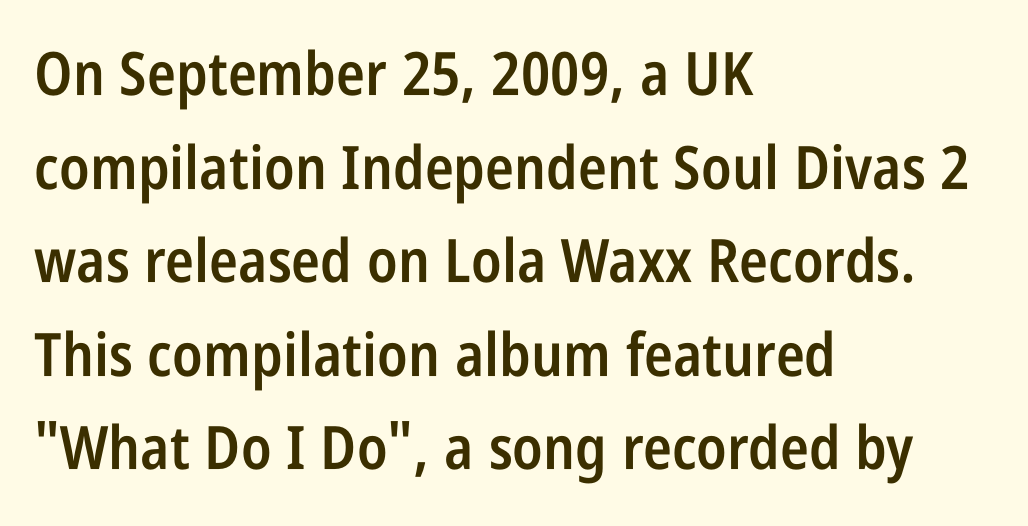
Q: Is the text bold? A: Semi-bold.
Q: Is the text italic (slanted)? A: No, it is upright.
Q: Is the typeface a serif or a sans-serif typeface? A: Sans-serif.
Q: Is the text underlined? A: No.
Q: How is the paragraph aligned? A: Left-aligned.
Q: Is the spacing between letters normal or unusually wide? A: Normal.
Q: Is the spacing between lines tight, normal or loose? A: Normal.
Q: Width (condensed, normal, or wide)? A: Condensed.
Q: Stroke contrast? A: Low.
Q: x-height? A: Large.
Q: Monospaced? A: No.
